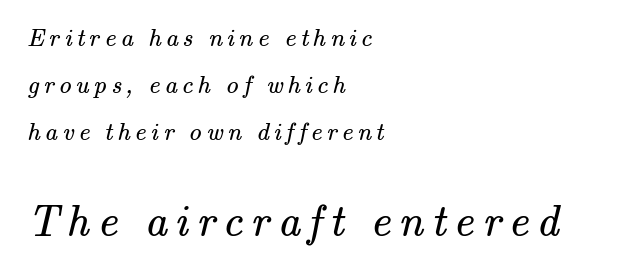
Character size in the trailing block exceeds that of the leading block. Just letters on the line, the space beneath them empty. The passage shown is typeset with a serif family. You could not count columns in this text — the font is proportionally spaced. Notice how the passage keeps a crisp vertical edge on the left only. The characters are drawn with everyday or finer stroke widths.
